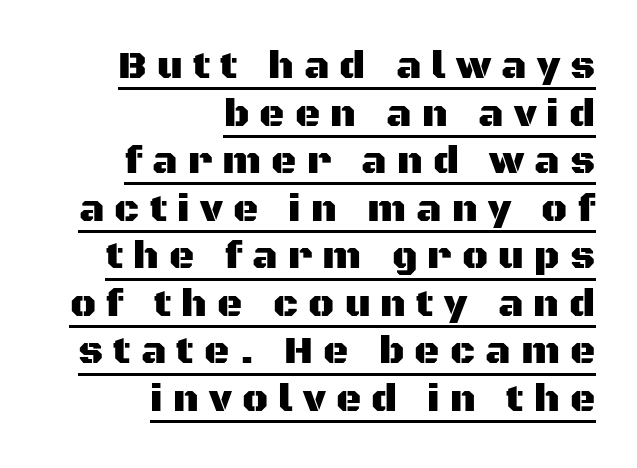
Q: Is the text italic (slanted)? A: No, it is upright.
Q: Is the typeface a serif or a sans-serif typeface? A: Sans-serif.
Q: Is the text underlined? A: Yes.
Q: How is the paragraph aligned? A: Right-aligned.
Q: Is the spacing between letters normal or unusually wide? A: Unusually wide.
Q: Width (condensed, normal, or wide)? A: Normal.
Q: Stroke contrast? A: Medium.
Q: x-height? A: Large.
Q: Monospaced? A: No.
